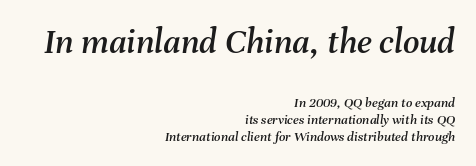
{"italic": "yes", "lean": "right", "slant_degrees": 8, "width": "normal", "stroke_contrast": "medium", "x_height": "medium", "monospaced": "no", "underline": "no", "align": "right", "line_spacing_ratio": 1.22, "letter_spacing": "normal", "letter_spacing_em": 0.0, "larger_block": "first", "size_ratio": 2.57, "glyph_px": 36}
